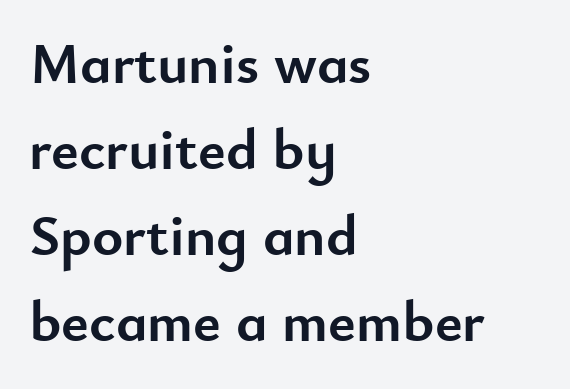
Q: Is the text bold? A: Yes.
Q: Is the text italic (slanted)? A: No, it is upright.
Q: Is the typeface a serif or a sans-serif typeface? A: Sans-serif.
Q: Is the text underlined? A: No.
Q: How is the paragraph aligned? A: Left-aligned.
Q: Is the spacing between letters normal or unusually wide? A: Normal.
Q: Is the spacing between lines tight, normal or loose? A: Normal.
Q: Width (condensed, normal, or wide)? A: Normal.
Q: Stroke contrast? A: Low.
Q: x-height? A: Small.
Q: Monospaced? A: No.
